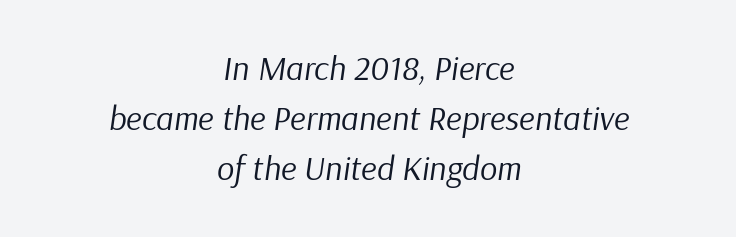
{"italic": "yes", "lean": "right", "slant_degrees": 9, "bold": "no", "weight": "regular", "width": "normal", "stroke_contrast": "low", "x_height": "medium", "monospaced": "no", "underline": "no", "align": "center", "line_spacing": "normal", "line_spacing_ratio": 1.47, "letter_spacing": "normal", "letter_spacing_em": 0.0, "glyph_px": 34}
